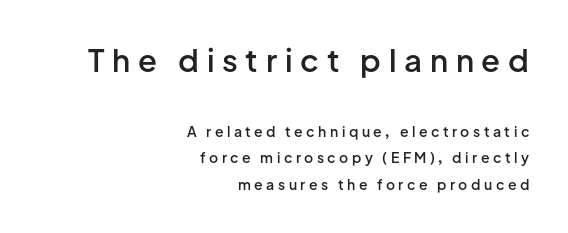
The image shows 31 px semibold sans-serif type, upright; set right-aligned, line spacing 1.88x, unusually wide letter spacing (+0.25 em), not underlined; the first (top) block is 2.21x larger; low stroke contrast and a medium x-height.
